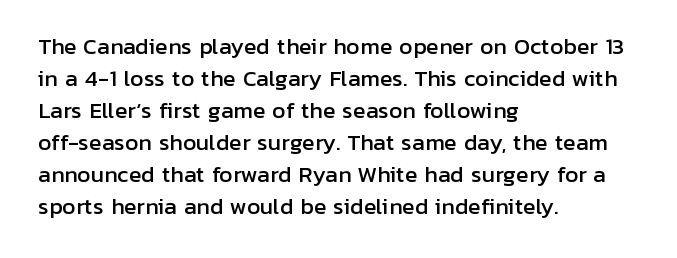
Spacing between characters is what you'd get straight out of the box. This sample is left-justified, so line endings fall wherever the words run out. Has an underline been added? It has not. Evenly set lines give the paragraph a standard silhouette. You can tell it's not italic because the verticals are truly vertical.
